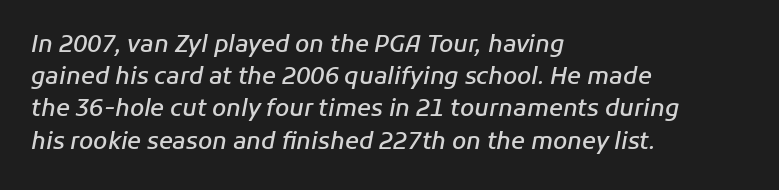
The image shows 23 px text type, italic (leaning right); set left-aligned, normal line spacing (1.4x), normal letter spacing, not underlined.
